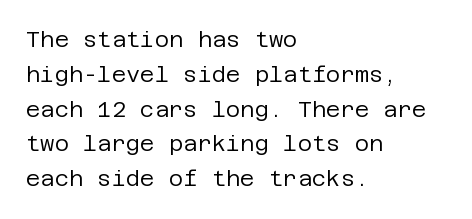
The image shows 22 px text type, upright; set left-aligned, normal line spacing (1.58x), normal letter spacing, not underlined.
